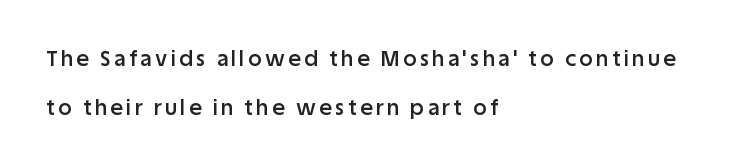
The image shows 21 px text type, upright; set left-aligned, loose line spacing (2.31x), not underlined.
